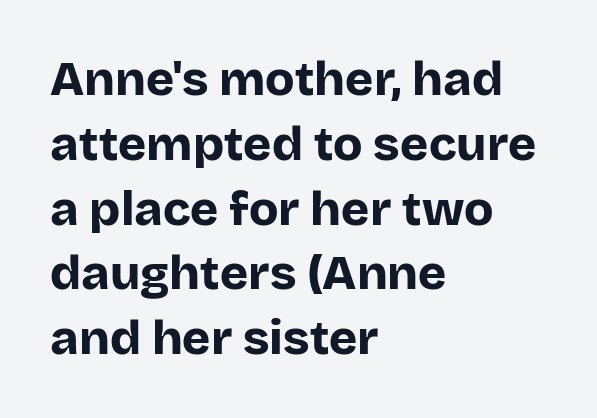
These lines are rendered in a variable-pitch font. The glyphs have the mass of a bold cut. Layout note: lines flush left. Regular leading. The lettering holds an erect, upright posture throughout.
